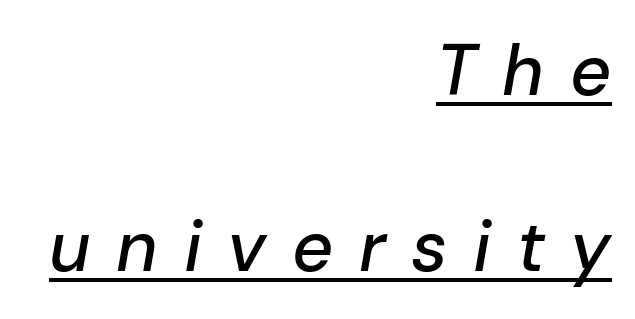
{"italic": "yes", "lean": "right", "slant_degrees": 10, "width": "normal", "stroke_contrast": "low", "x_height": "medium", "monospaced": "no", "underline": "yes", "align": "right", "line_spacing": "loose", "line_spacing_ratio": 2.48, "letter_spacing": "wide", "letter_spacing_em": 0.36, "glyph_px": 71}
